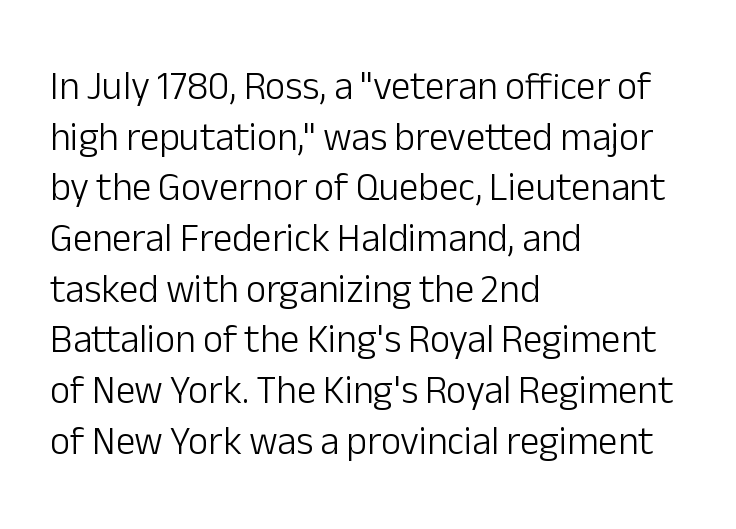
This rendering employs a face without finishing strokes, i.e., a sans-serif. Summary of weight: not heavy and not bold. Has an underline been added? It has not. Italic? Not at all — the glyphs are vertical. Alignment: flush left. You could not count columns in this text — the font is proportionally spaced.
